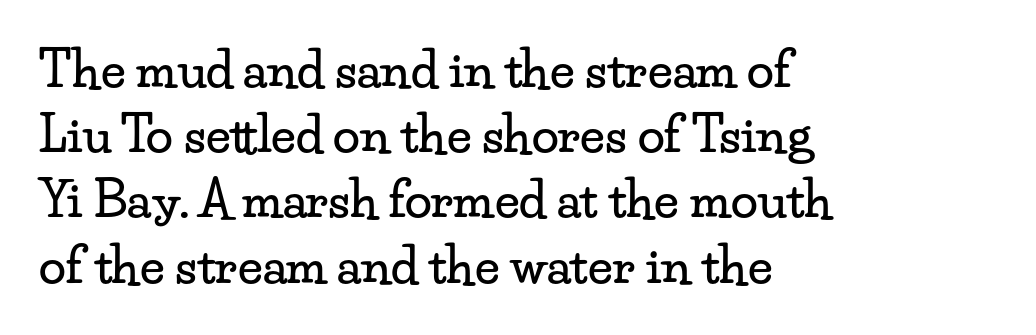
{"serif": "yes", "italic": "no", "width": "wide", "stroke_contrast": "low", "x_height": "small", "monospaced": "no", "underline": "no", "align": "left", "line_spacing": "normal", "line_spacing_ratio": 1.33, "letter_spacing": "normal", "letter_spacing_em": 0.0, "glyph_px": 49}
